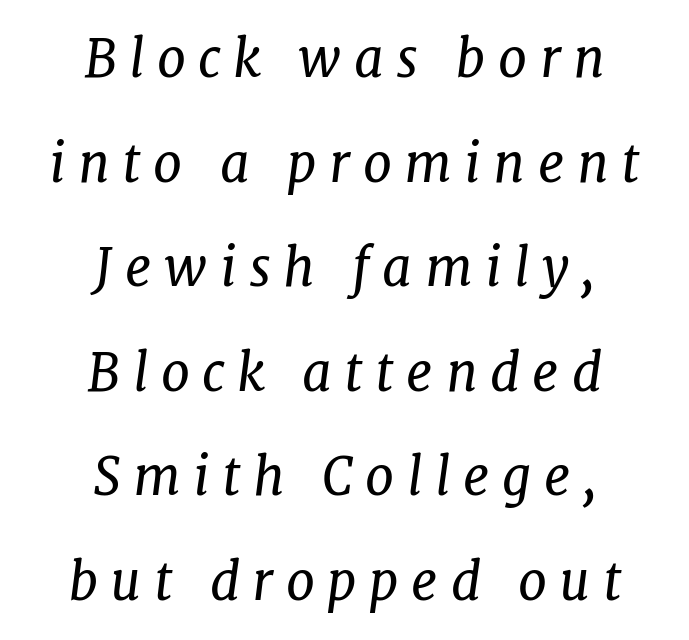
The line-height multiplier appears high, well above default. Compared with a flush-left layout, this one balances lines on the center instead. Note the varied advance widths — an 'i' is clearly narrower than an 'm'. If you drew a line through each stem, it would be angled. A clean baseline with only descenders dipping below it.
